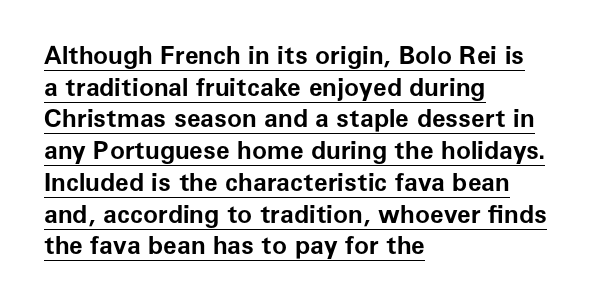
Q: Is the text bold? A: Yes.
Q: Is the text italic (slanted)? A: No, it is upright.
Q: Is the text underlined? A: Yes.
Q: How is the paragraph aligned? A: Left-aligned.
Q: Is the spacing between letters normal or unusually wide? A: Normal.
Q: Is the spacing between lines tight, normal or loose? A: Normal.
